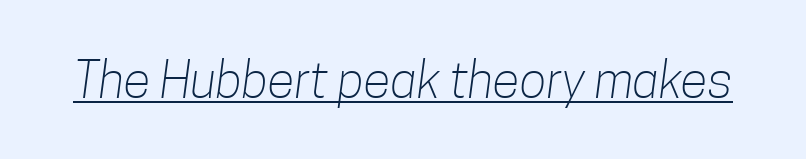
The image shows 50 px light, condensed sans-serif type; set normal letter spacing, underlined; low stroke contrast and a medium x-height.
